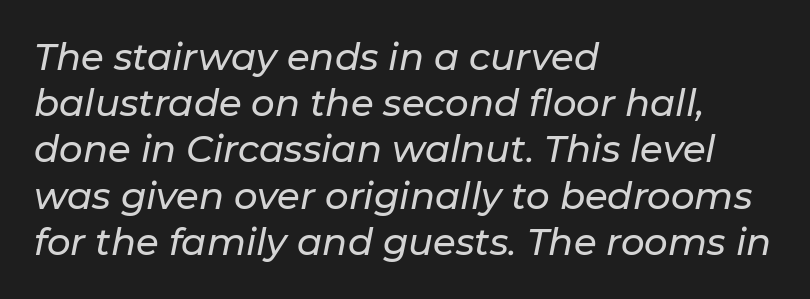
Q: Is the text italic (slanted)? A: Yes, it leans right by about 11 degrees.
Q: Is the text underlined? A: No.
Q: How is the paragraph aligned? A: Left-aligned.
Q: Is the spacing between letters normal or unusually wide? A: Normal.
Q: Is the spacing between lines tight, normal or loose? A: Normal.
Q: Width (condensed, normal, or wide)? A: Normal.
Q: Stroke contrast? A: Low.
Q: x-height? A: Medium.
Q: Monospaced? A: No.
